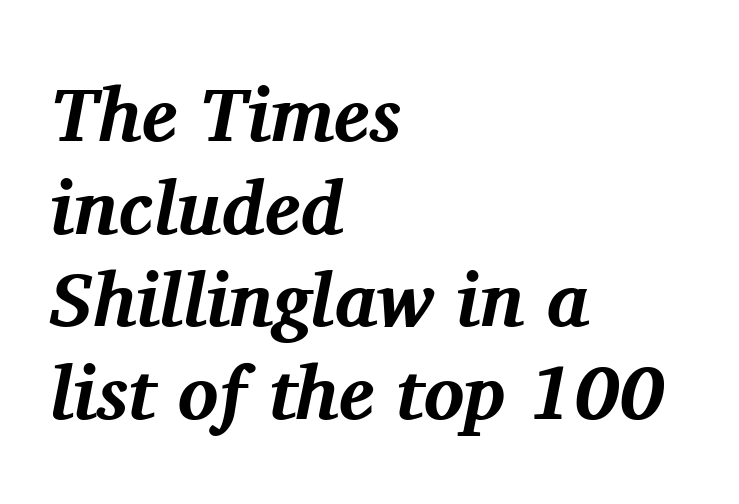
Q: Is the text bold? A: Yes.
Q: Is the text italic (slanted)? A: Yes, it leans right by about 11 degrees.
Q: Is the typeface a serif or a sans-serif typeface? A: Serif.
Q: Is the text underlined? A: No.
Q: How is the paragraph aligned? A: Left-aligned.
Q: Is the spacing between letters normal or unusually wide? A: Normal.
Q: Width (condensed, normal, or wide)? A: Normal.
Q: Stroke contrast? A: Medium.
Q: x-height? A: Medium.
Q: Monospaced? A: No.
